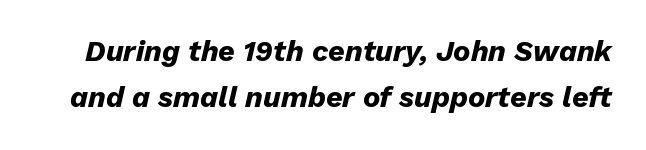
{"italic": "yes", "lean": "right", "slant_degrees": 13, "bold": "yes", "weight": "heavy", "width": "normal", "stroke_contrast": "low", "x_height": "medium", "monospaced": "no", "underline": "no", "line_spacing": "normal", "line_spacing_ratio": 1.59, "letter_spacing": "normal", "letter_spacing_em": 0.0, "glyph_px": 29}
